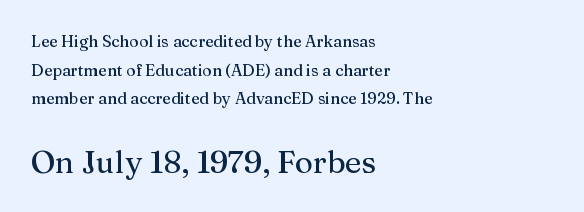
{"serif": "yes", "italic": "no", "width": "normal", "stroke_contrast": "medium", "x_height": "medium", "monospaced": "no", "underline": "no", "align": "left", "line_spacing_ratio": 1.79, "letter_spacing": "normal", "letter_spacing_em": 0.0, "larger_block": "second", "size_ratio": 1.94, "glyph_px": 31}
